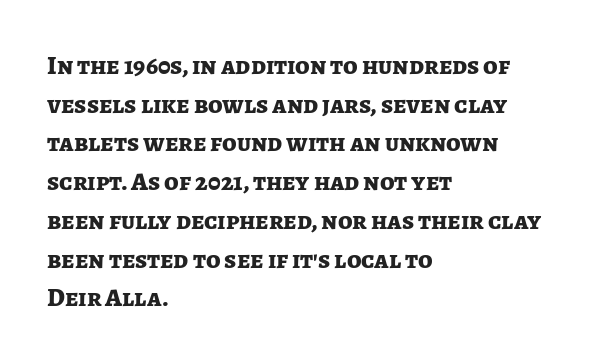
The image shows 26 px bold type, upright; set left-aligned, normal line spacing (1.49x), normal letter spacing, not underlined.
